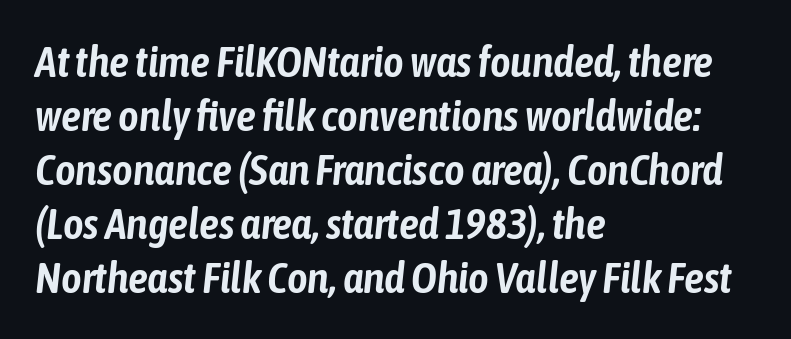
The glyphs are unaccompanied by any horizontal stroke below them. The lines are quadded left. The line texture is even and compact thanks to regular tracking. You can tell it's italic because the verticals aren't actually vertical. The face used here is proportionally spaced, like ordinary book or web type.
